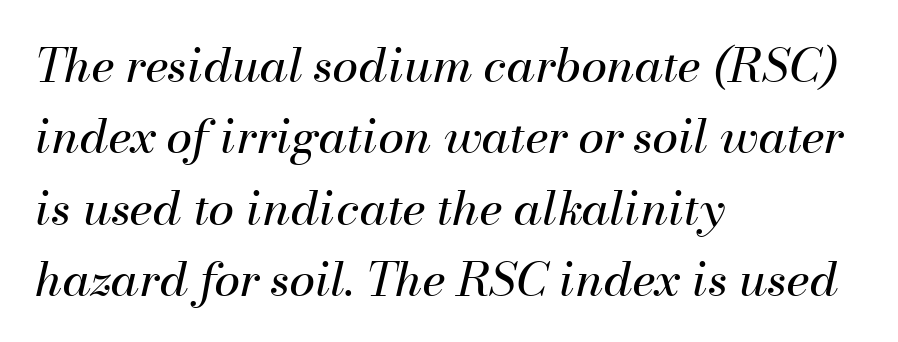
In terms of leading, this rendering sits right in the middle. The rendering uses natural spacing where letterforms have individual widths. Horizontal alignment here is leftward, the default for most running prose. Clear beneath every line of the passage.
